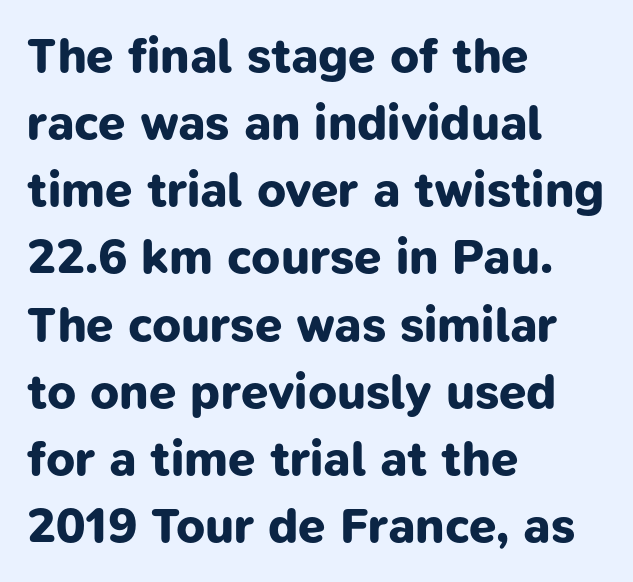
{"serif": "no", "bold": "yes", "weight": "bold", "width": "normal", "stroke_contrast": "low", "x_height": "medium", "monospaced": "no", "underline": "no", "align": "left", "line_spacing": "normal", "line_spacing_ratio": 1.37, "letter_spacing": "normal", "letter_spacing_em": 0.0, "glyph_px": 49}
